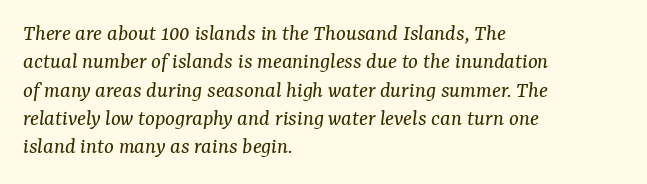
The image shows 23 px text type, italic (leaning right); set left-aligned, line spacing 1.23x, normal letter spacing, not underlined.
